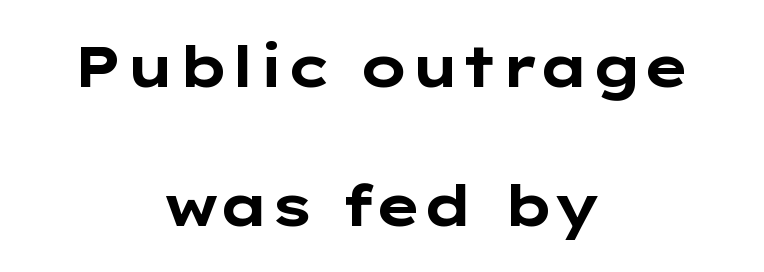
Q: Is the text bold? A: Yes.
Q: Is the text italic (slanted)? A: No, it is upright.
Q: Is the typeface a serif or a sans-serif typeface? A: Sans-serif.
Q: Is the text underlined? A: No.
Q: How is the paragraph aligned? A: Centered.
Q: Is the spacing between letters normal or unusually wide? A: Normal.
Q: Is the spacing between lines tight, normal or loose? A: Loose.
Q: Width (condensed, normal, or wide)? A: Wide.
Q: Stroke contrast? A: Low.
Q: x-height? A: Medium.
Q: Monospaced? A: No.
